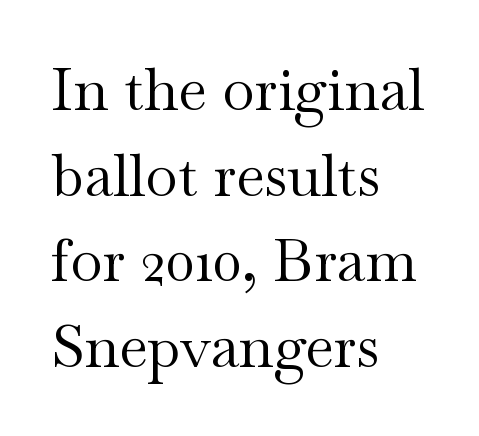
The image shows 59 px regular-weight, wide serif type, upright; set left-aligned, normal line spacing (1.45x), normal letter spacing, not underlined; medium stroke contrast and a small x-height.
